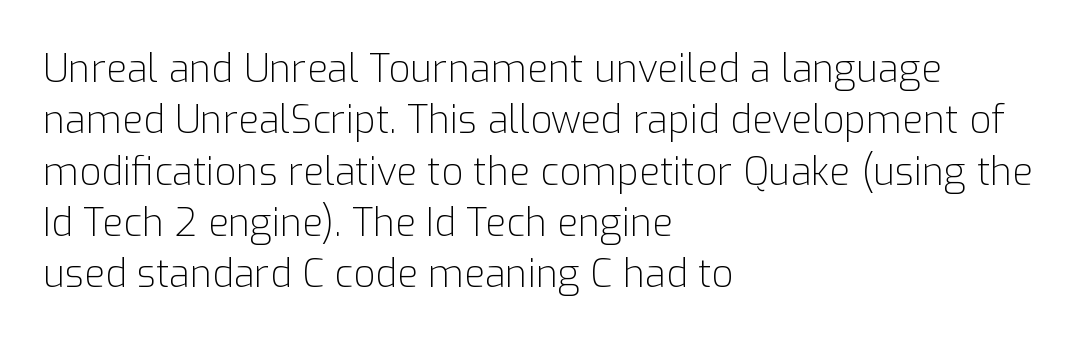
Q: Is the text bold? A: No.
Q: Is the text italic (slanted)? A: No, it is upright.
Q: Is the typeface a serif or a sans-serif typeface? A: Sans-serif.
Q: Is the text underlined? A: No.
Q: How is the paragraph aligned? A: Left-aligned.
Q: Is the spacing between letters normal or unusually wide? A: Normal.
Q: Is the spacing between lines tight, normal or loose? A: Normal.
Q: Width (condensed, normal, or wide)? A: Normal.
Q: Stroke contrast? A: Low.
Q: x-height? A: Medium.
Q: Monospaced? A: No.
